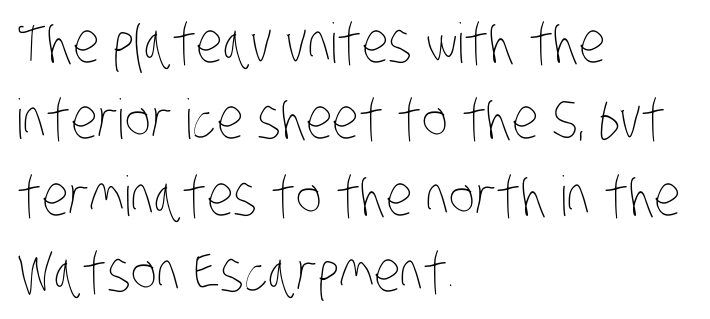
The image shows 55 px thin, condensed type; set left-aligned, normal line spacing (1.39x), normal letter spacing, not underlined; low stroke contrast and a large x-height.
